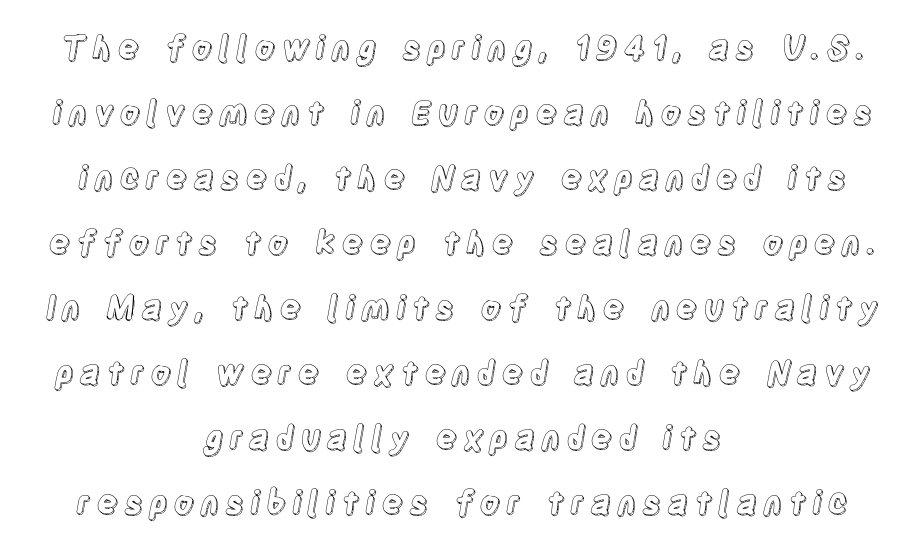
{"width": "condensed", "x_height": "large", "monospaced": "no", "underline": "no", "align": "center", "line_spacing": "loose", "line_spacing_ratio": 2.03, "glyph_px": 32}
